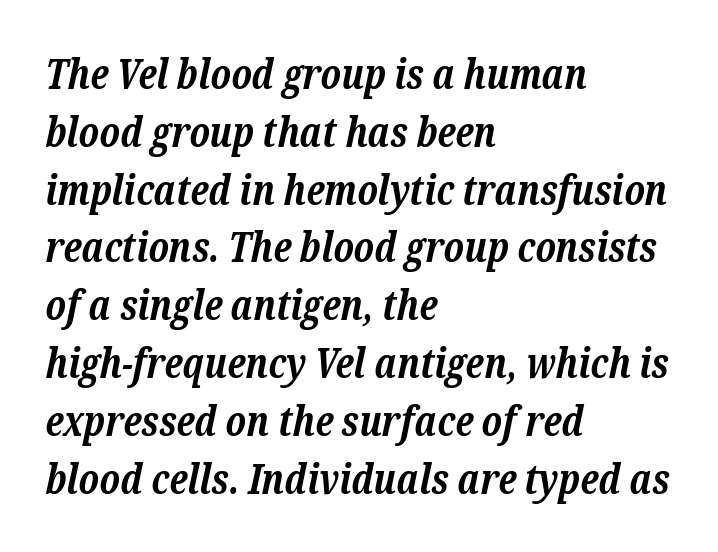
The image shows 41 px bold serif type, italic (leaning right); set left-aligned, normal line spacing (1.41x), normal letter spacing, not underlined; low stroke contrast and a medium x-height.
